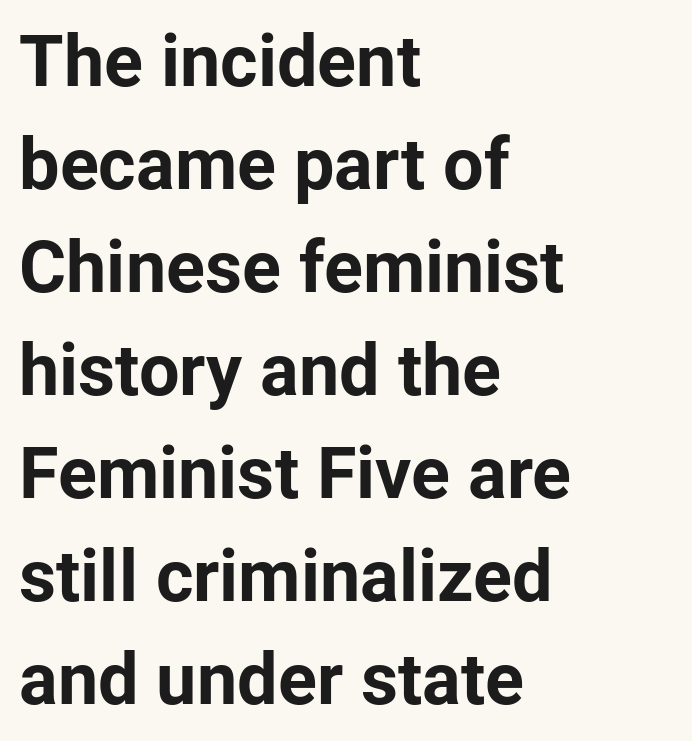
Q: Is the text bold? A: Yes.
Q: Is the text italic (slanted)? A: No, it is upright.
Q: Is the typeface a serif or a sans-serif typeface? A: Sans-serif.
Q: Is the text underlined? A: No.
Q: How is the paragraph aligned? A: Left-aligned.
Q: Is the spacing between letters normal or unusually wide? A: Normal.
Q: Is the spacing between lines tight, normal or loose? A: Normal.
Q: Width (condensed, normal, or wide)? A: Normal.
Q: Stroke contrast? A: Low.
Q: x-height? A: Medium.
Q: Monospaced? A: No.
